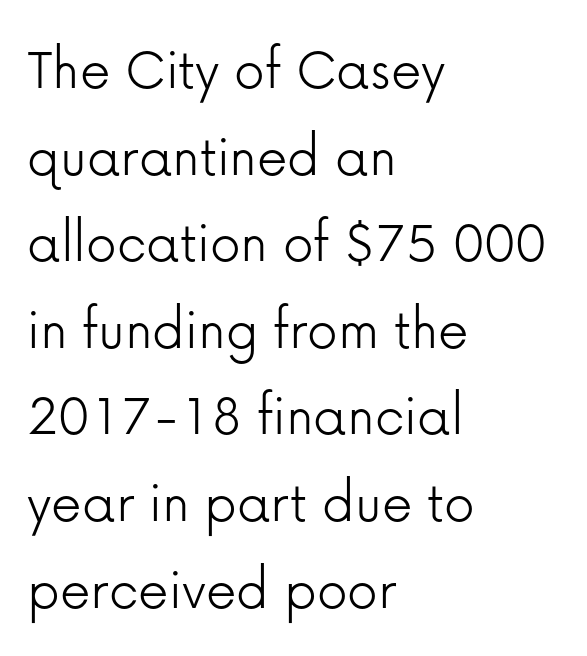
Note the varied advance widths — an 'i' is clearly narrower than an 'm'. The font sits on the lighter half of the weight spectrum, regular included. Characters follow at the spacing the type designer built in. Check under the words: just untouched page.
